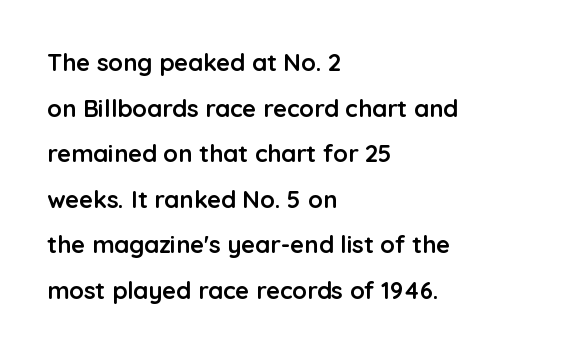
{"italic": "no", "bold": "yes", "underline": "no", "align": "left", "line_spacing": "loose", "line_spacing_ratio": 1.9, "letter_spacing": "normal", "letter_spacing_em": 0.0, "glyph_px": 24}
